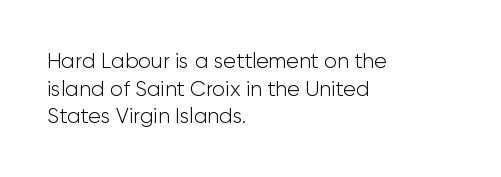
The image shows 21 px text type, upright; set left-aligned, normal line spacing (1.32x), normal letter spacing, not underlined.
